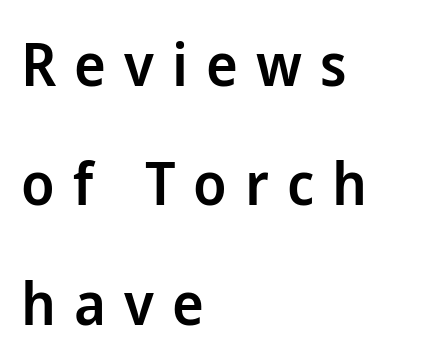
Typesetter's note: demi weight, one step under bold. Rendered with straight, roman letterforms. Characters follow at a spacing far wider than the type designer built in. Spacing verdict: proportional, widths tailored to each character. These lines are set flush left with a ragged right edge.
